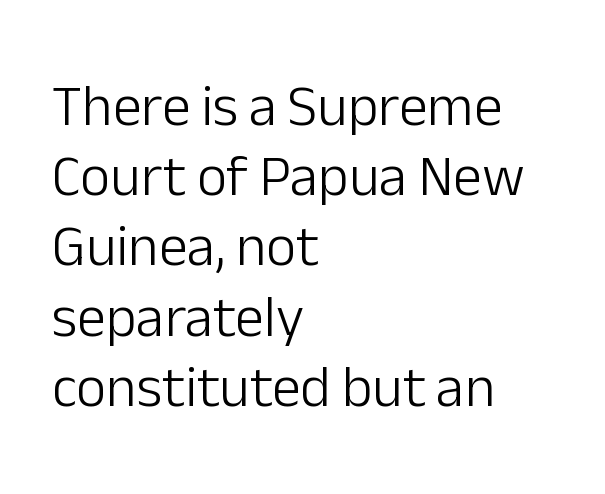
The passage shown has conventional tracking throughout. On a weight scale, this lands at 450 or below. A typesetter would mark this as roman, not italic. Nothing sits at the stroke ends, so this counts as sans-serif. The letters advance in unequal steps, a hallmark of proportional type. Clear beneath every line of the passage.
